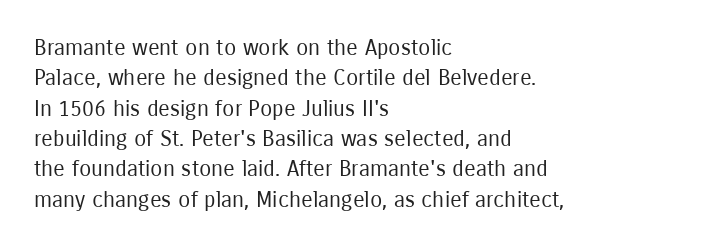
{"italic": "no", "bold": "no", "underline": "no", "align": "left", "line_spacing": "normal", "line_spacing_ratio": 1.38, "letter_spacing": "normal", "letter_spacing_em": 0.0, "glyph_px": 22}
